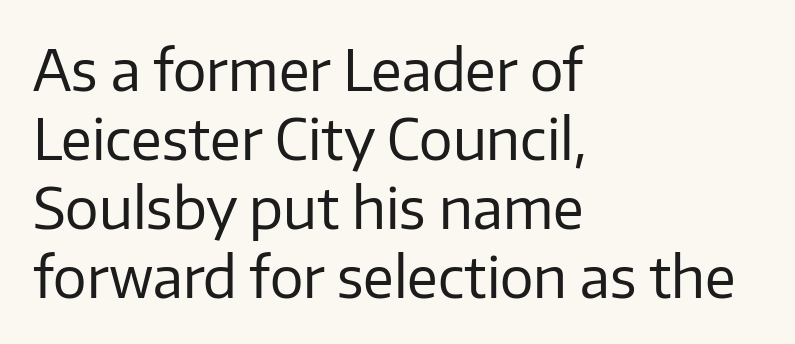
{"serif": "no", "italic": "no", "bold": "no", "weight": "regular", "width": "normal", "stroke_contrast": "low", "x_height": "medium", "monospaced": "no", "underline": "no", "align": "left", "line_spacing_ratio": 1.23, "letter_spacing": "normal", "letter_spacing_em": 0.0, "glyph_px": 56}
